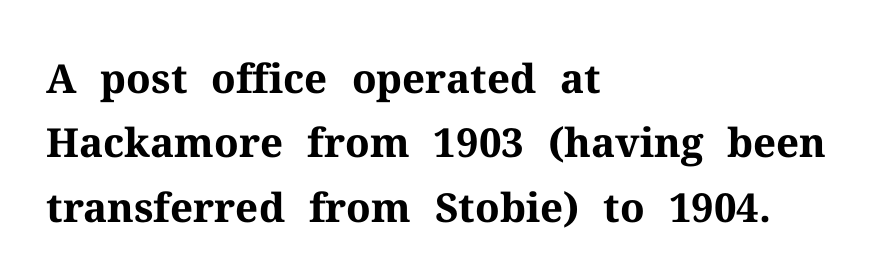
Q: Is the text bold? A: Yes.
Q: Is the text italic (slanted)? A: No, it is upright.
Q: Is the typeface a serif or a sans-serif typeface? A: Serif.
Q: Is the text underlined? A: No.
Q: How is the paragraph aligned? A: Left-aligned.
Q: Is the spacing between letters normal or unusually wide? A: Normal.
Q: Is the spacing between lines tight, normal or loose? A: Normal.
Q: Width (condensed, normal, or wide)? A: Normal.
Q: Stroke contrast? A: Medium.
Q: x-height? A: Medium.
Q: Monospaced? A: No.
